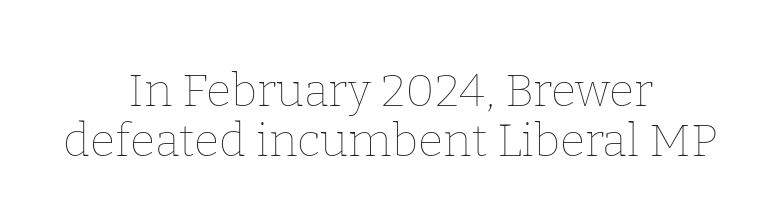
Notice how descenders almost collide with the ascenders below — that's tight leading. Unbolded letterforms with no extra heft. Horizontal alignment here is central, giving a formal, balanced look. No word sits above an underline. Glyph-to-glyph distance matches everyday printed text. A typesetter would call this proportional, since set widths differ per character.
